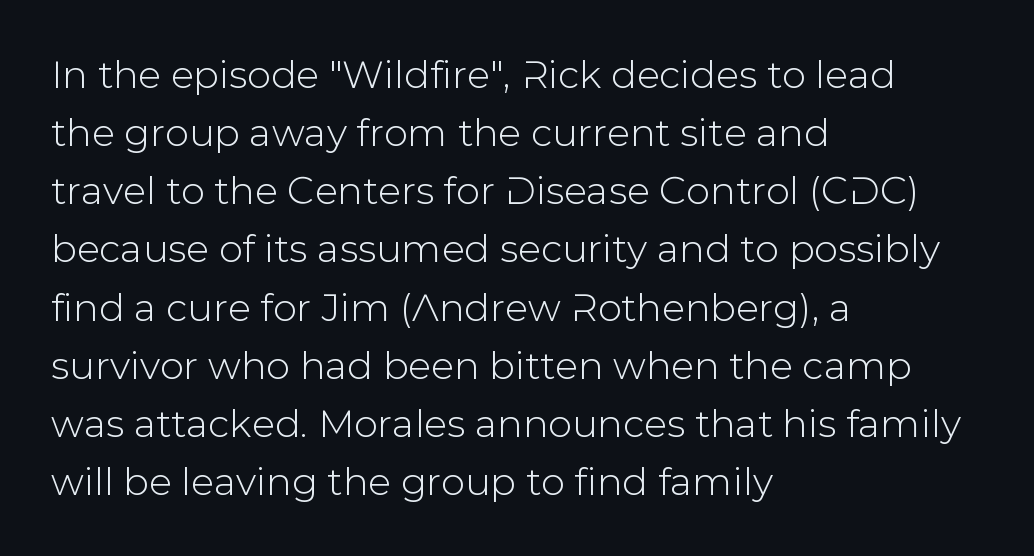
Tracking value appears to be zero — textbook default spacing. The letters carry no serifs — their stems end cleanly without finishing strokes. Regular leading. Check the space under the baseline: it is left empty. The lettering stays uniformly vertical, giving the passage a roman look.
